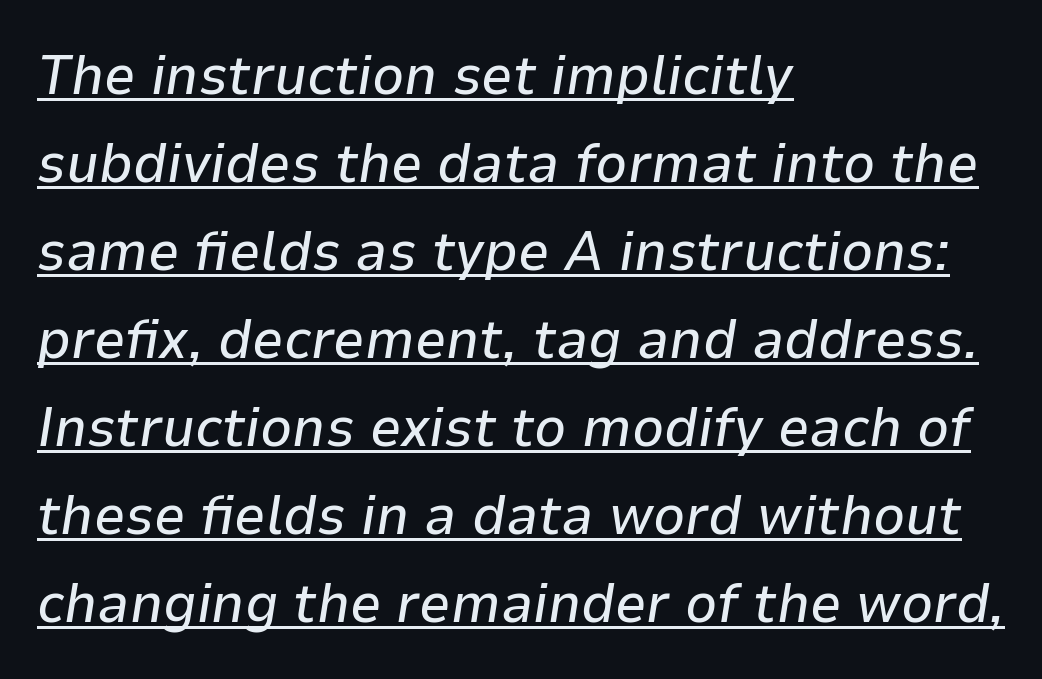
{"italic": "yes", "lean": "right", "slant_degrees": 9, "width": "normal", "stroke_contrast": "low", "x_height": "medium", "monospaced": "no", "underline": "yes", "align": "left", "line_spacing": "normal", "line_spacing_ratio": 1.57, "letter_spacing": "normal", "letter_spacing_em": 0.0, "glyph_px": 56}
